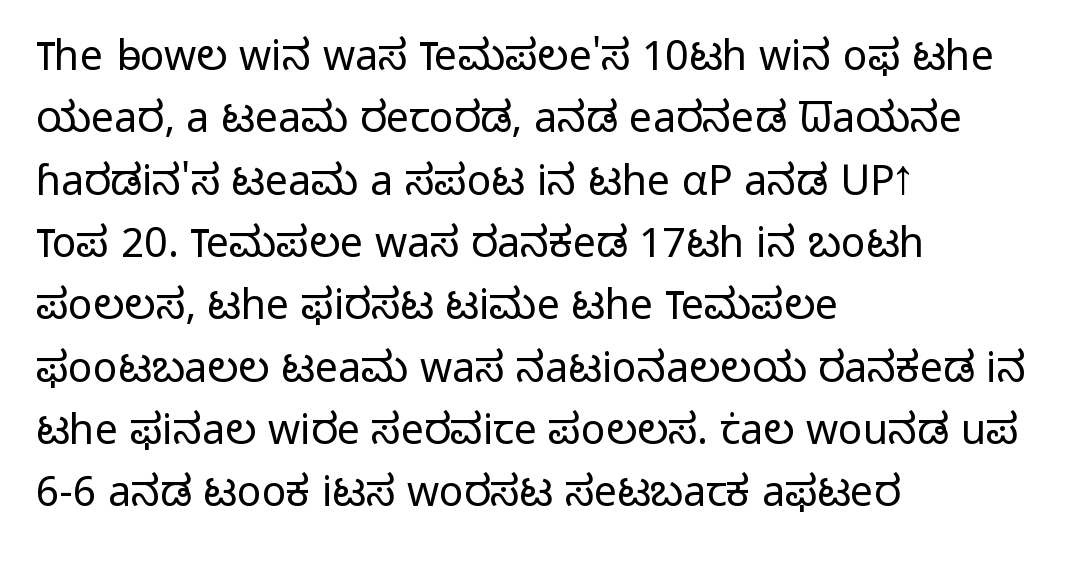
The image shows 41 px light sans-serif type, upright; set left-aligned, normal line spacing (1.52x), normal letter spacing, not underlined; low stroke contrast and a medium x-height.
